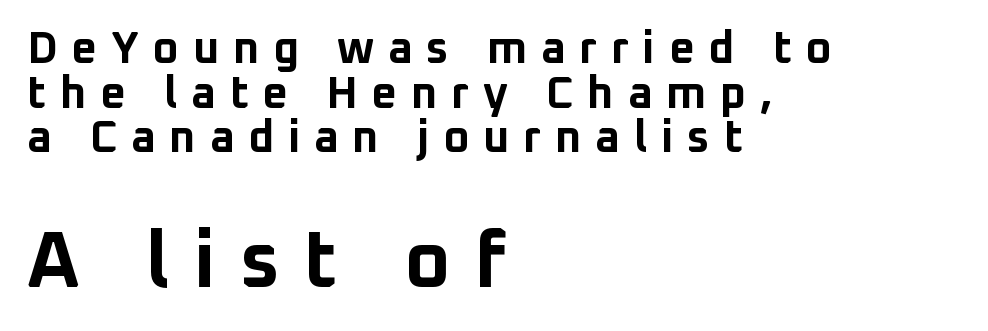
{"serif": "no", "italic": "no", "bold": "yes", "weight": "bold", "width": "normal", "stroke_contrast": "low", "x_height": "medium", "monospaced": "no", "underline": "no", "align": "left", "line_spacing": "tight", "line_spacing_ratio": 0.99, "letter_spacing": "wide", "letter_spacing_em": 0.3, "larger_block": "second", "size_ratio": 1.76, "glyph_px": 79}
